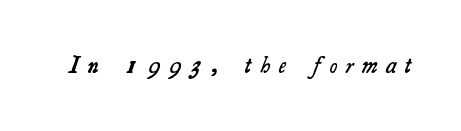
{"bold": "semi", "underline": "no", "letter_spacing": "wide", "letter_spacing_em": 0.38, "glyph_px": 23}
